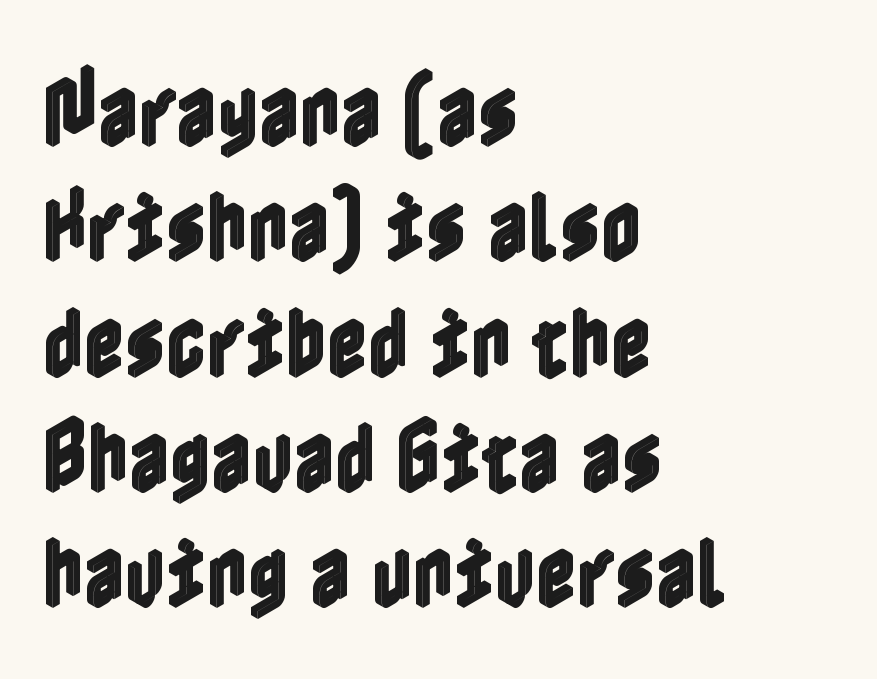
{"italic": "no", "width": "condensed", "x_height": "medium", "underline": "no", "align": "left", "line_spacing": "normal", "line_spacing_ratio": 1.46, "letter_spacing": "normal", "letter_spacing_em": 0.0, "glyph_px": 79}
